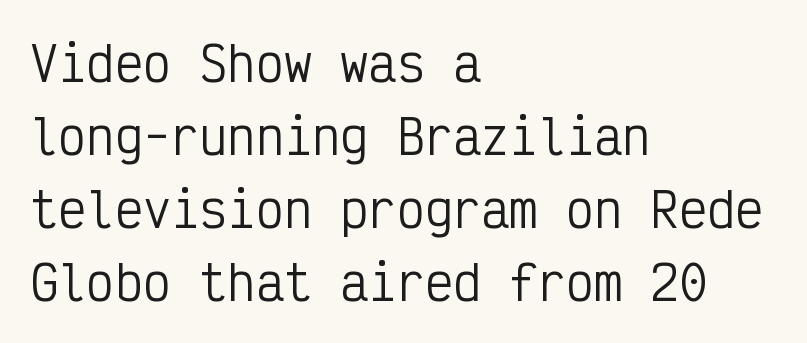
{"serif": "no", "italic": "no", "bold": "no", "weight": "regular", "width": "condensed", "stroke_contrast": "low", "x_height": "medium", "monospaced": "yes", "underline": "no", "align": "left", "line_spacing": "normal", "line_spacing_ratio": 1.55, "letter_spacing": "normal", "letter_spacing_em": 0.0, "glyph_px": 47}
